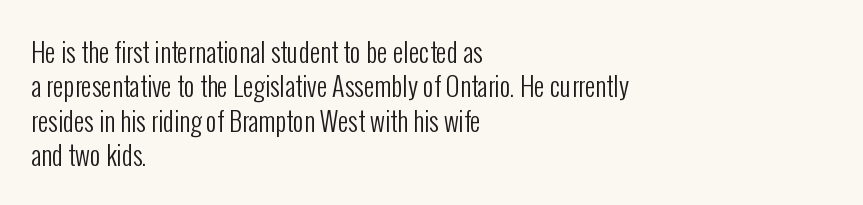
Q: Is the text bold? A: No.
Q: Is the text italic (slanted)? A: No, it is upright.
Q: Is the text underlined? A: No.
Q: How is the paragraph aligned? A: Left-aligned.
Q: Is the spacing between letters normal or unusually wide? A: Normal.
Q: Is the spacing between lines tight, normal or loose? A: Normal.
